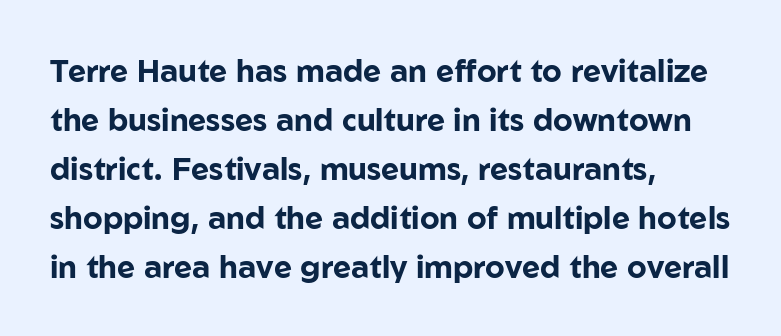
Q: Is the text bold? A: Yes.
Q: Is the text italic (slanted)? A: No, it is upright.
Q: Is the typeface a serif or a sans-serif typeface? A: Sans-serif.
Q: Is the text underlined? A: No.
Q: How is the paragraph aligned? A: Left-aligned.
Q: Is the spacing between letters normal or unusually wide? A: Normal.
Q: Is the spacing between lines tight, normal or loose? A: Normal.
Q: Width (condensed, normal, or wide)? A: Normal.
Q: Stroke contrast? A: Low.
Q: x-height? A: Medium.
Q: Monospaced? A: No.
